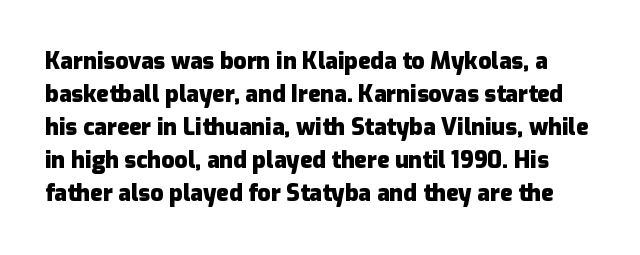
Q: Is the text bold? A: Yes.
Q: Is the text italic (slanted)? A: No, it is upright.
Q: Is the text underlined? A: No.
Q: Is the spacing between letters normal or unusually wide? A: Normal.
Q: Is the spacing between lines tight, normal or loose? A: Normal.
